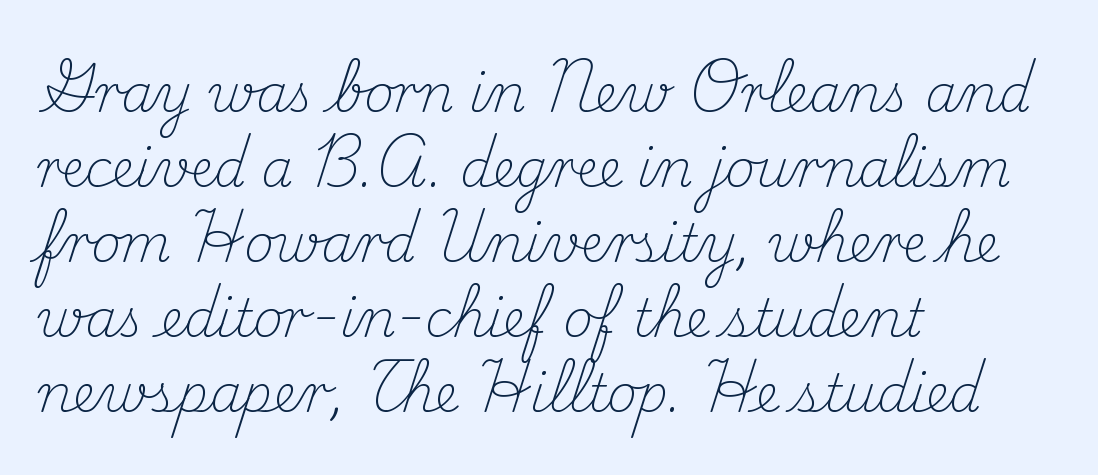
The image shows 51 px light serif type; set left-aligned, normal line spacing (1.47x), normal letter spacing, not underlined; medium stroke contrast and a small x-height.
